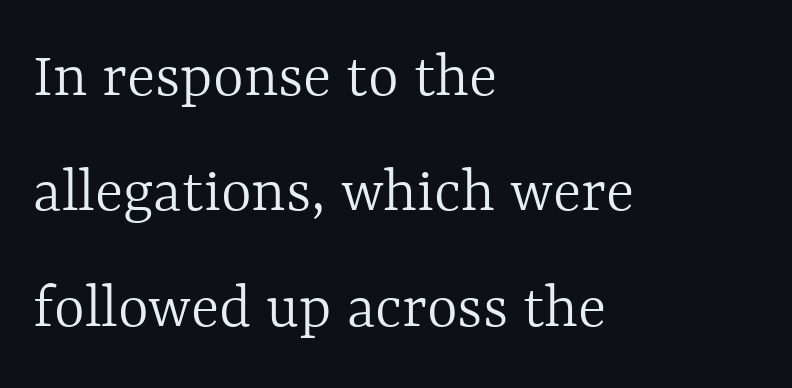
Every stem runs plumb, perpendicular to the baseline. Note the varied advance widths — an 'i' is clearly narrower than an 'm'. The typesetter chose a ragged-right arrangement here. There is no visible air inserted between adjacent glyphs. The zone under the glyphs is completely vacant.
